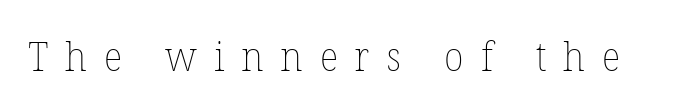
The image shows 40 px thin type, upright; set unusually wide letter spacing (+0.42 em), not underlined; low stroke contrast and a medium x-height.
